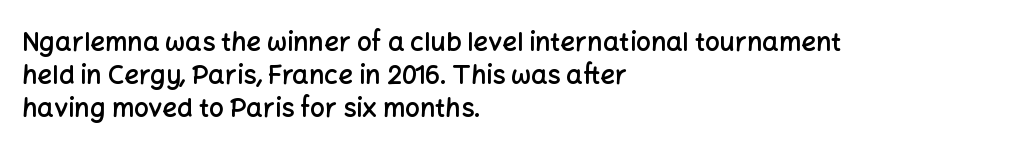
The image shows 26 px text type, upright; set left-aligned, normal line spacing (1.27x), normal letter spacing, not underlined.
